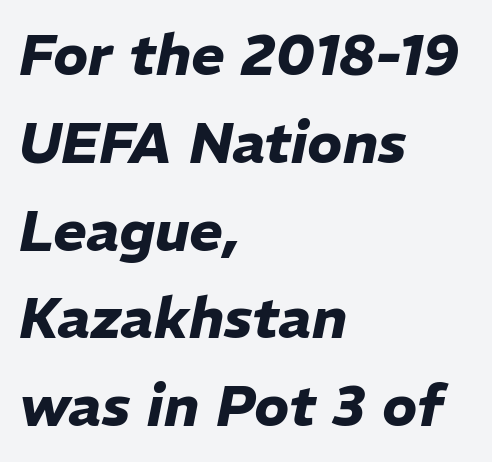
The image shows 57 px heavy type, italic (leaning right); set left-aligned, normal line spacing (1.54x), normal letter spacing, not underlined; low stroke contrast and a medium x-height.
